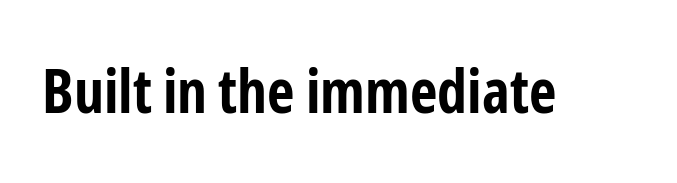
{"serif": "no", "italic": "no", "bold": "yes", "weight": "bold", "width": "condensed", "stroke_contrast": "low", "x_height": "medium", "monospaced": "no", "underline": "no", "letter_spacing": "normal", "letter_spacing_em": 0.0, "glyph_px": 60}
